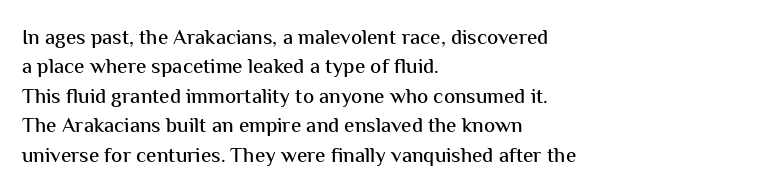
If you drew a ruler down the left edge, every line would touch it. The foot of each line stays bare and open. What's the leading like? Ordinary, nothing unusual. The axis of the letterforms is exactly vertical. Observe the ordinary spacing: letters are neighbours, not strangers.
